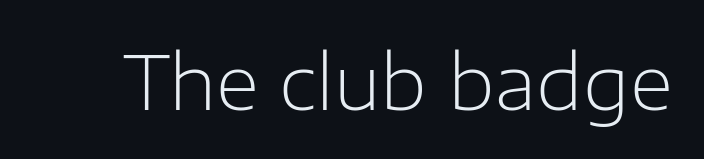
Character widths vary here, with narrow letters taking less room than wide ones. The string is rendered with underlining switched off. The font family rendered here belongs to the sans-serif group. Nothing unusual about the tracking: characters are spaced as the font intends. Counters stay open thanks to moderate or lighter strokes.
